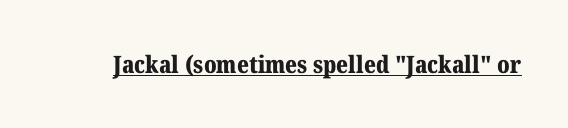
Students, observe the line beneath the letters — that is underlining. Upright lettering throughout. Summary of weight: heavy, a full bold. Here the glyphs are tracked normally, forming tight word shapes.
